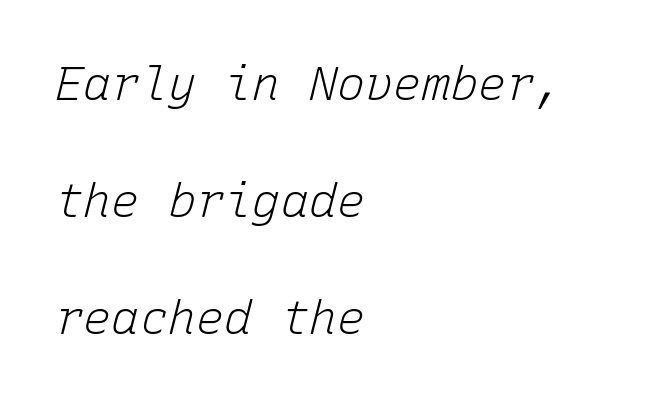
The image shows 47 px light type, italic (leaning right), monospaced; set left-aligned, loose line spacing (2.49x), normal letter spacing, not underlined; low stroke contrast and a medium x-height.
